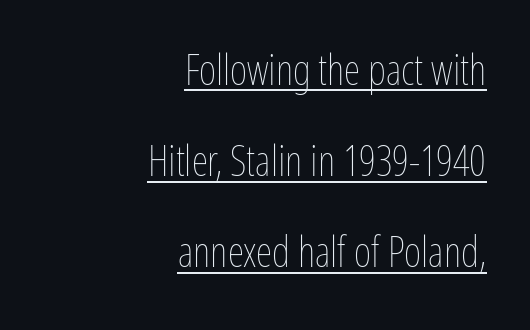
The image shows 42 px thin, condensed type, upright; set right-aligned, loose line spacing (2.17x), normal letter spacing, underlined; low stroke contrast and a medium x-height.
